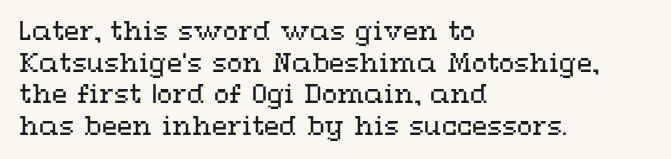
Q: Is the text bold? A: No.
Q: Is the text italic (slanted)? A: No, it is upright.
Q: Is the text underlined? A: No.
Q: How is the paragraph aligned? A: Left-aligned.
Q: Is the spacing between letters normal or unusually wide? A: Normal.
Q: Is the spacing between lines tight, normal or loose? A: Normal.
